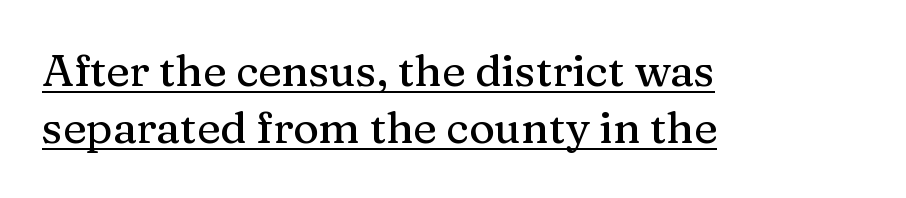
Q: Is the text italic (slanted)? A: No, it is upright.
Q: Is the typeface a serif or a sans-serif typeface? A: Serif.
Q: Is the text underlined? A: Yes.
Q: How is the paragraph aligned? A: Left-aligned.
Q: Is the spacing between letters normal or unusually wide? A: Normal.
Q: Is the spacing between lines tight, normal or loose? A: Normal.
Q: Width (condensed, normal, or wide)? A: Normal.
Q: Stroke contrast? A: Medium.
Q: x-height? A: Medium.
Q: Monospaced? A: No.
